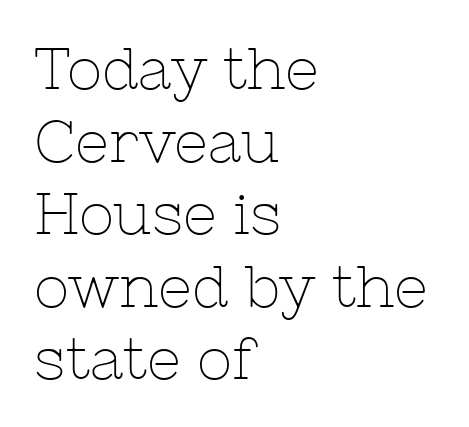
Q: Is the text bold? A: No.
Q: Is the text italic (slanted)? A: No, it is upright.
Q: Is the typeface a serif or a sans-serif typeface? A: Serif.
Q: Is the text underlined? A: No.
Q: How is the paragraph aligned? A: Left-aligned.
Q: Is the spacing between letters normal or unusually wide? A: Normal.
Q: Width (condensed, normal, or wide)? A: Normal.
Q: Stroke contrast? A: Low.
Q: x-height? A: Medium.
Q: Monospaced? A: No.
